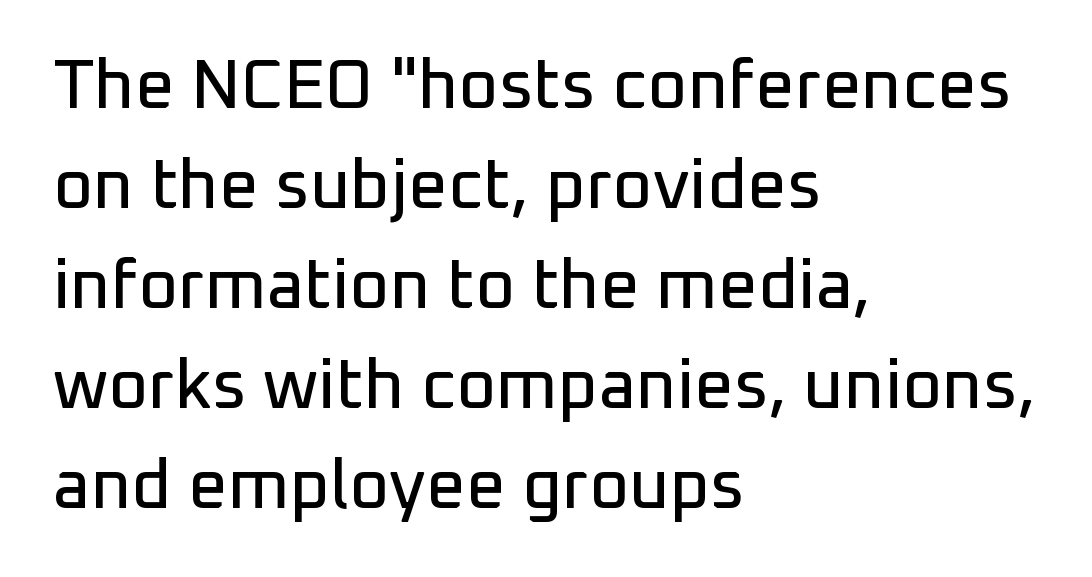
Q: Is the text italic (slanted)? A: No, it is upright.
Q: Is the typeface a serif or a sans-serif typeface? A: Sans-serif.
Q: Is the text underlined? A: No.
Q: How is the paragraph aligned? A: Left-aligned.
Q: Is the spacing between letters normal or unusually wide? A: Normal.
Q: Is the spacing between lines tight, normal or loose? A: Normal.
Q: Width (condensed, normal, or wide)? A: Normal.
Q: Stroke contrast? A: Low.
Q: x-height? A: Medium.
Q: Monospaced? A: No.
